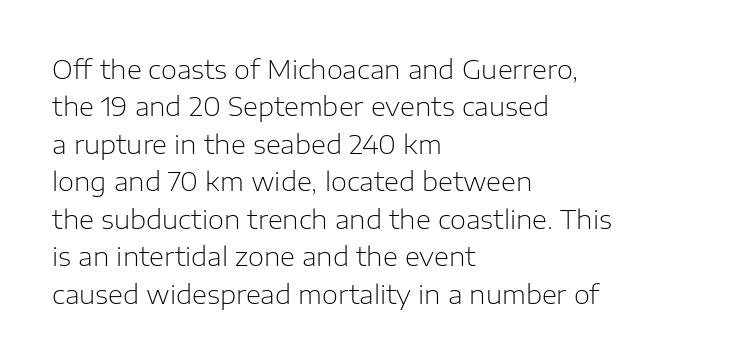
{"italic": "no", "bold": "no", "underline": "no", "align": "left", "line_spacing": "normal", "line_spacing_ratio": 1.44, "letter_spacing": "normal", "letter_spacing_em": 0.0, "glyph_px": 26}
